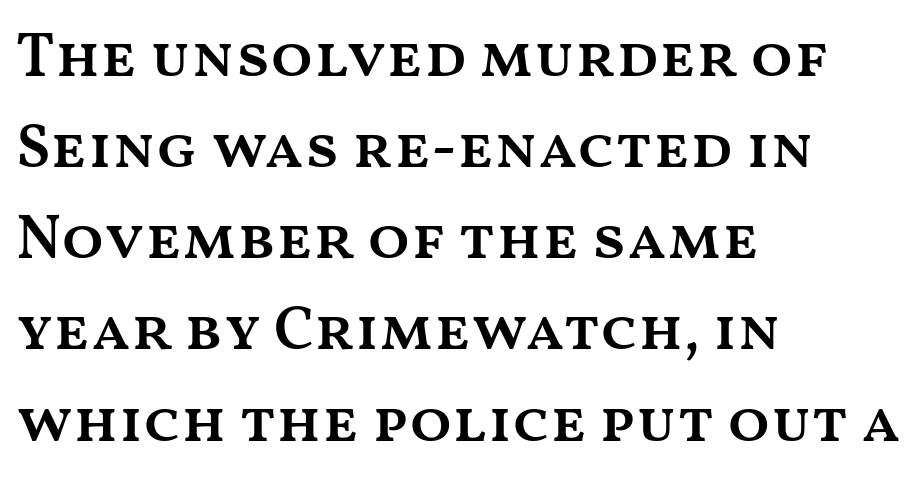
The image shows 62 px semibold, wide type, upright; set left-aligned, normal line spacing (1.47x), normal letter spacing, not underlined; medium stroke contrast and a medium x-height.
